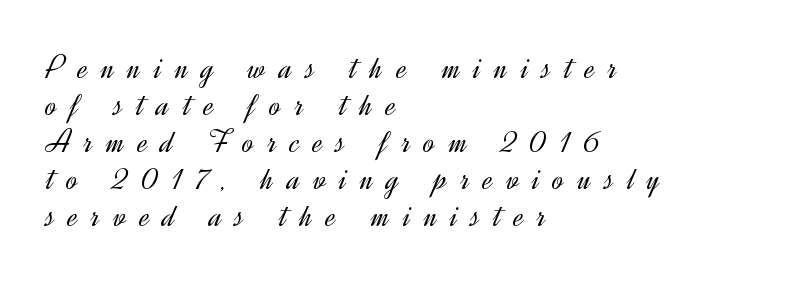
{"serif": "no", "bold": "no", "weight": "light", "width": "normal", "x_height": "small", "monospaced": "no", "underline": "no", "align": "left", "line_spacing": "tight", "line_spacing_ratio": 1.09, "letter_spacing": "wide", "letter_spacing_em": 0.4, "glyph_px": 34}
